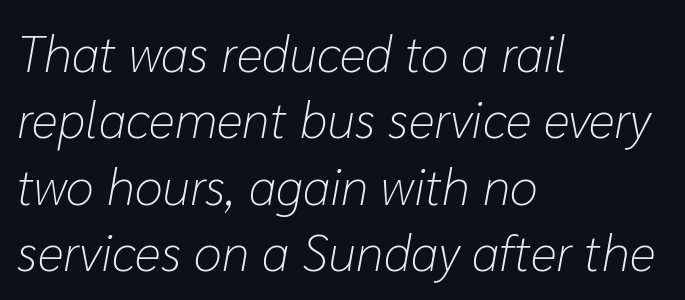
The text carries the slant typical of an italic or oblique font. Leading matches the norm, producing a regular column. The characters are drawn with everyday or finer stroke widths. Characters follow at the spacing the type designer built in. Spacing verdict: proportional, widths tailored to each character.
